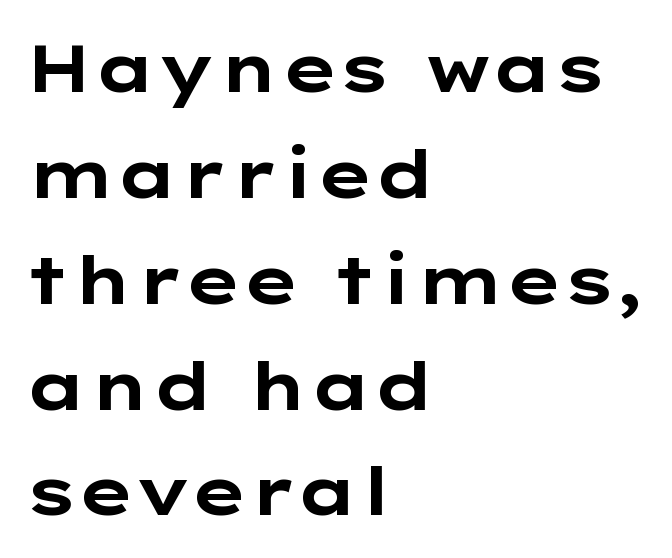
This sample is left-justified, so line endings fall wherever the words run out. Each glyph is drawn with heavy, bold strokes. Rendered with straight, roman letterforms. To sum up the face: it is a sans, with no serifs. Is this a fixed-width face? No — the glyphs have proportional, varying widths.
